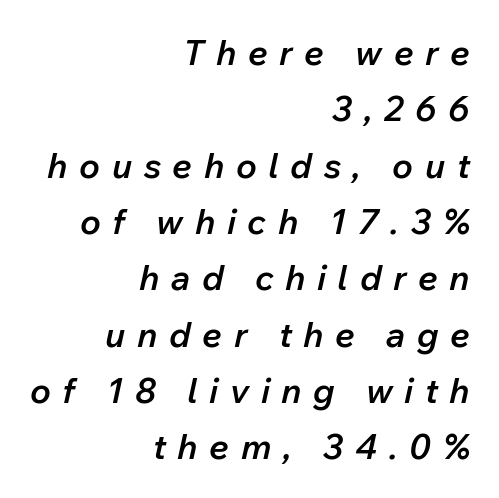
Glance below the letters and you will spot only blank space. Varying glyph widths throughout — classic text-font behaviour. A typesetter would mark this as italic. These words are printed semibold, heavier than regular yet not bold. Is the block centered? No — it sits flush against the right margin.
